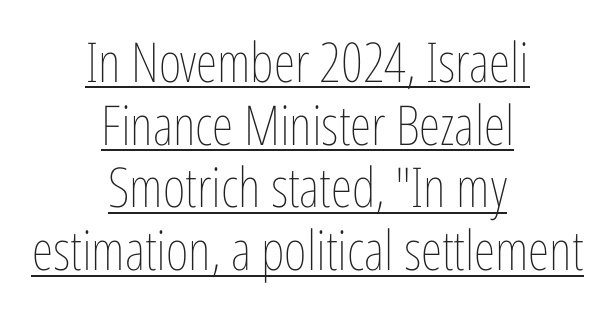
{"italic": "no", "bold": "no", "weight": "thin", "width": "condensed", "stroke_contrast": "low", "x_height": "medium", "monospaced": "no", "underline": "yes", "align": "center", "line_spacing": "tight", "line_spacing_ratio": 1.14, "letter_spacing": "normal", "letter_spacing_em": 0.0, "glyph_px": 55}
